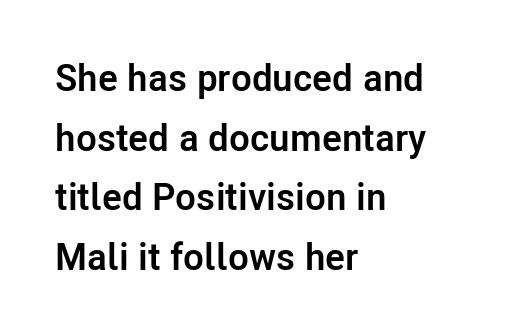
Q: Is the text bold? A: Yes.
Q: Is the text italic (slanted)? A: No, it is upright.
Q: Is the typeface a serif or a sans-serif typeface? A: Sans-serif.
Q: Is the text underlined? A: No.
Q: How is the paragraph aligned? A: Left-aligned.
Q: Is the spacing between letters normal or unusually wide? A: Normal.
Q: Is the spacing between lines tight, normal or loose? A: Normal.
Q: Width (condensed, normal, or wide)? A: Normal.
Q: Stroke contrast? A: Low.
Q: x-height? A: Medium.
Q: Monospaced? A: No.
